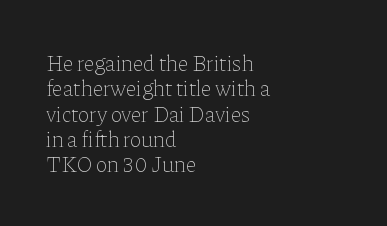
Does extra space separate the letters? No, they use regular spacing. This block would grow much taller if given ordinary leading; it's compressed now. Where is the straight margin? On the left. Stroke mass is kept to a normal reading level or below.
